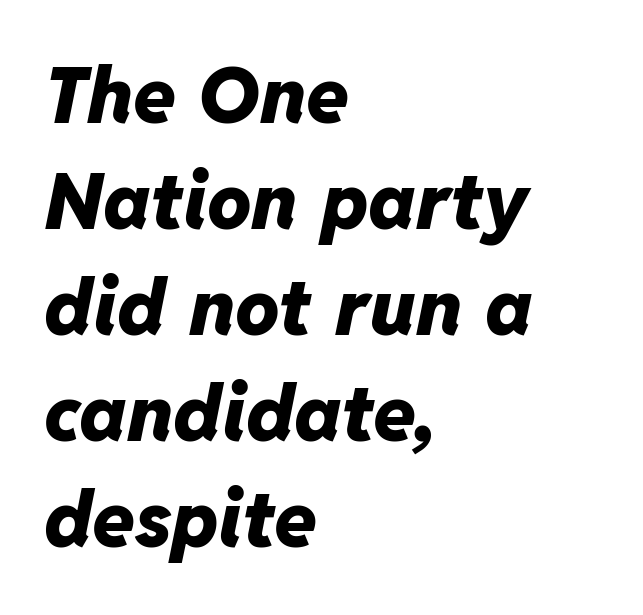
{"italic": "yes", "lean": "right", "slant_degrees": 11, "bold": "yes", "weight": "heavy", "width": "normal", "stroke_contrast": "low", "x_height": "medium", "monospaced": "no", "underline": "no", "align": "left", "line_spacing": "normal", "line_spacing_ratio": 1.36, "letter_spacing": "normal", "letter_spacing_em": 0.0, "glyph_px": 78}
